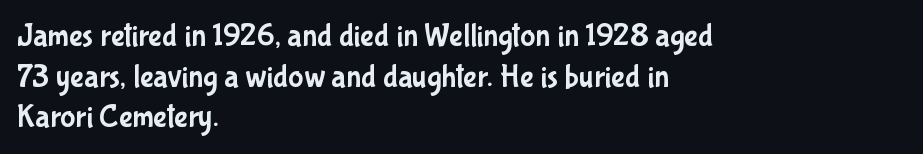
The image shows 32 px condensed sans-serif type, upright; set left-aligned, normal line spacing (1.27x), normal letter spacing, not underlined; low stroke contrast and a medium x-height.
